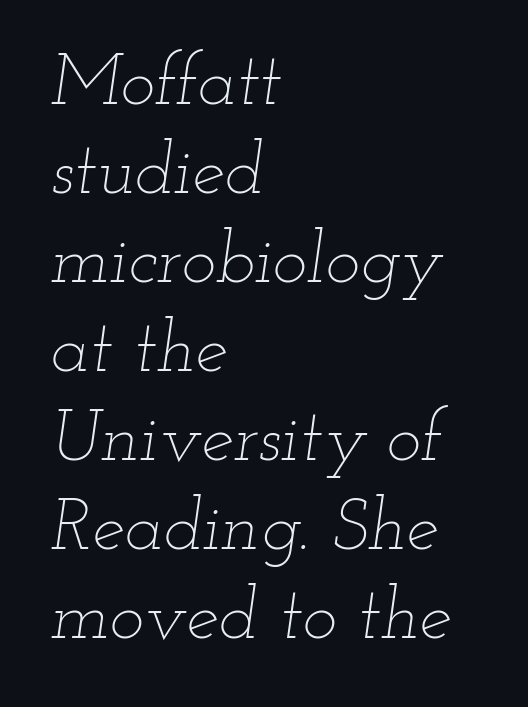
Q: Is the text bold? A: No.
Q: Is the text italic (slanted)? A: Yes, it leans right by about 12 degrees.
Q: Is the text underlined? A: No.
Q: How is the paragraph aligned? A: Left-aligned.
Q: Is the spacing between letters normal or unusually wide? A: Normal.
Q: Width (condensed, normal, or wide)? A: Wide.
Q: Stroke contrast? A: Low.
Q: x-height? A: Small.
Q: Monospaced? A: No.
